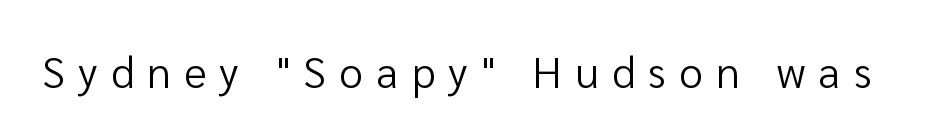
The image shows 43 px regular-weight sans-serif type, upright; set unusually wide letter spacing (+0.31 em), not underlined; low stroke contrast and a medium x-height.
